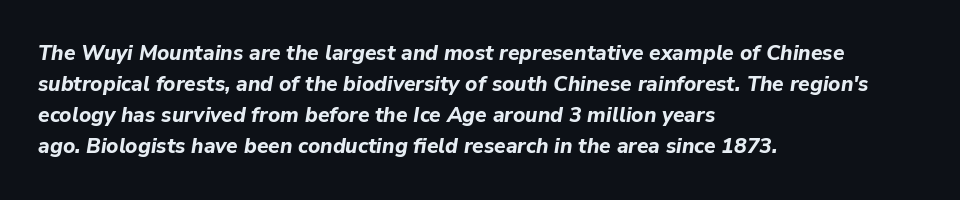
Q: Is the text bold? A: Yes.
Q: Is the text italic (slanted)? A: Yes, it leans right by about 9 degrees.
Q: Is the text underlined? A: No.
Q: How is the paragraph aligned? A: Left-aligned.
Q: Is the spacing between letters normal or unusually wide? A: Normal.
Q: Is the spacing between lines tight, normal or loose? A: Normal.
